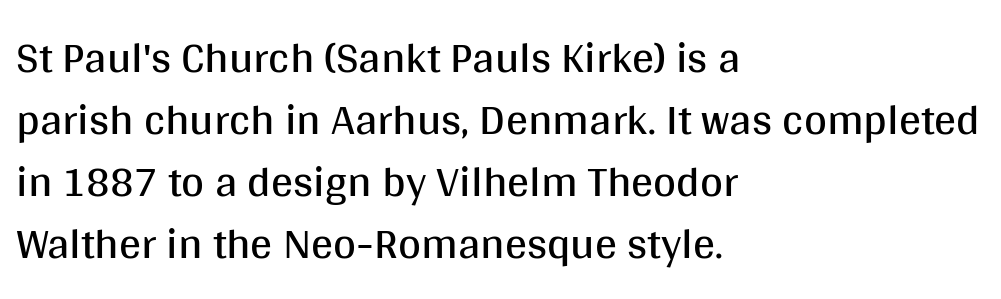
Q: Is the text bold? A: No.
Q: Is the text italic (slanted)? A: No, it is upright.
Q: Is the typeface a serif or a sans-serif typeface? A: Sans-serif.
Q: Is the text underlined? A: No.
Q: How is the paragraph aligned? A: Left-aligned.
Q: Is the spacing between letters normal or unusually wide? A: Normal.
Q: Is the spacing between lines tight, normal or loose? A: Normal.
Q: Width (condensed, normal, or wide)? A: Normal.
Q: Stroke contrast? A: Medium.
Q: x-height? A: Large.
Q: Monospaced? A: No.
